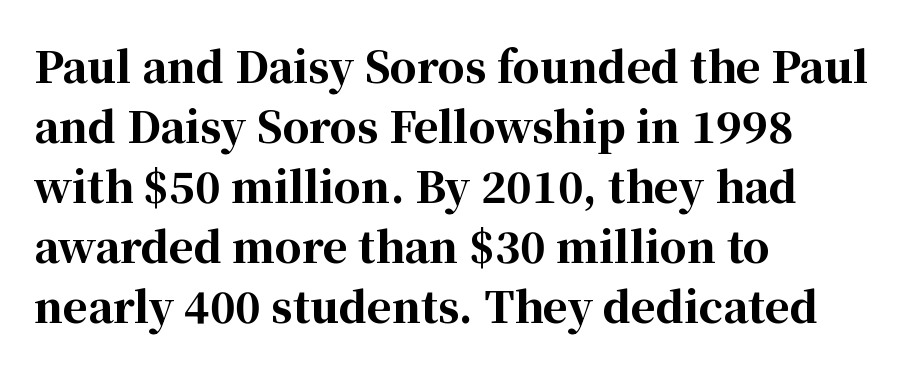
{"serif": "yes", "italic": "no", "bold": "yes", "weight": "bold", "width": "normal", "stroke_contrast": "high", "x_height": "medium", "monospaced": "no", "underline": "no", "align": "left", "line_spacing": "normal", "line_spacing_ratio": 1.43, "letter_spacing": "normal", "letter_spacing_em": 0.0, "glyph_px": 42}
